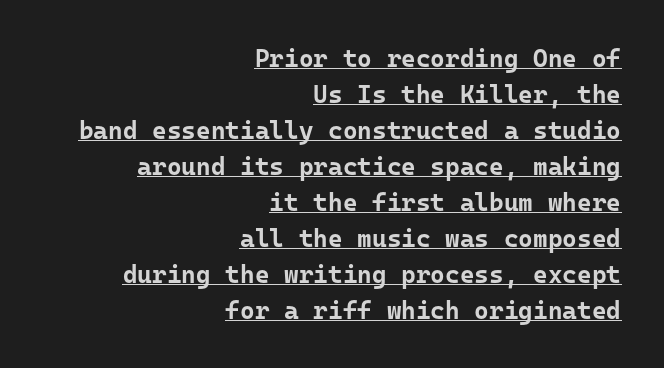
{"italic": "no", "bold": "yes", "underline": "yes", "align": "right", "line_spacing": "normal", "line_spacing_ratio": 1.44, "letter_spacing": "normal", "letter_spacing_em": 0.0, "glyph_px": 25}
